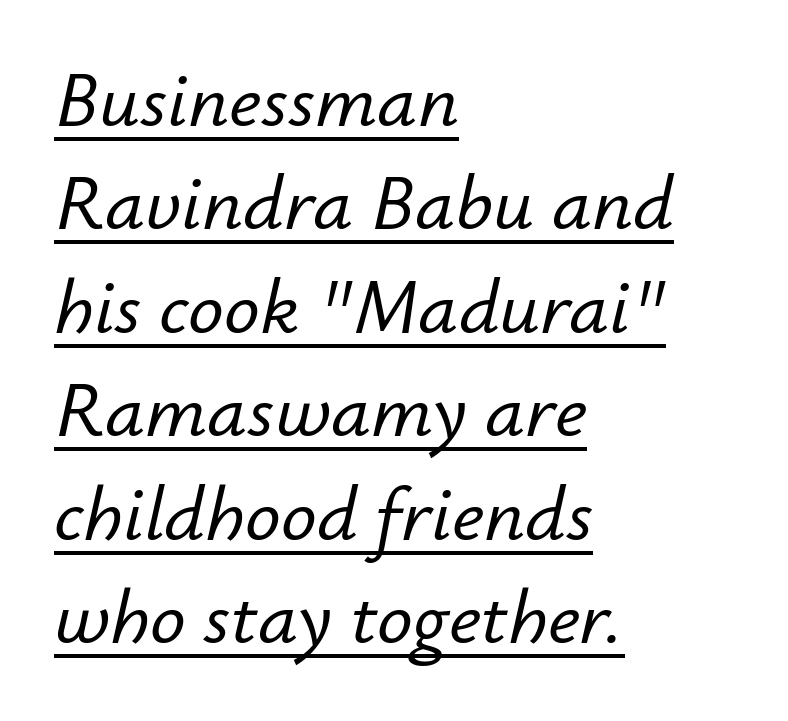
Q: Is the text italic (slanted)? A: Yes, it leans right by about 12 degrees.
Q: Is the text underlined? A: Yes.
Q: How is the paragraph aligned? A: Left-aligned.
Q: Is the spacing between letters normal or unusually wide? A: Normal.
Q: Is the spacing between lines tight, normal or loose? A: Normal.
Q: Width (condensed, normal, or wide)? A: Normal.
Q: Stroke contrast? A: Low.
Q: x-height? A: Small.
Q: Monospaced? A: No.
